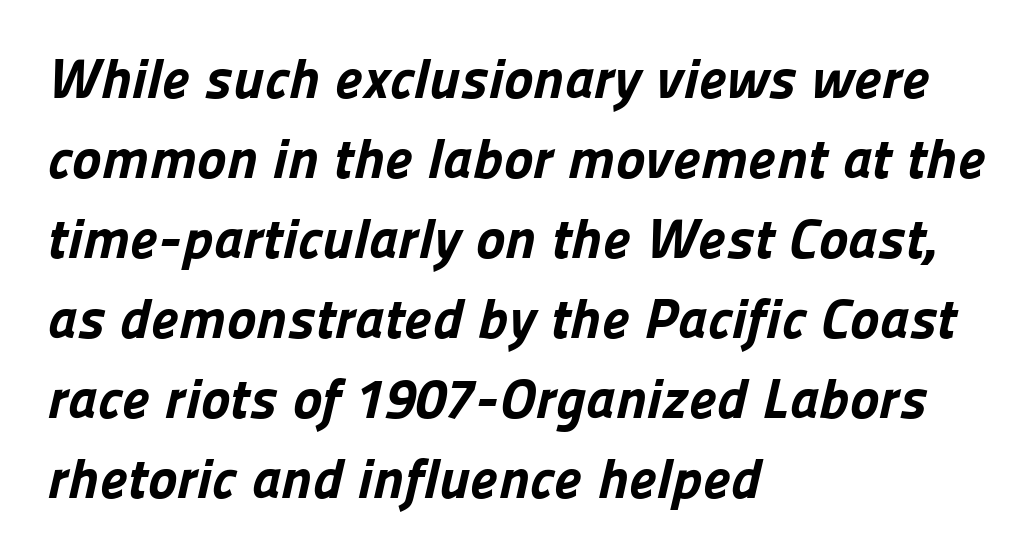
Clear beneath every line of the passage. These lines are rendered in a variable-pitch font. Notice how descenders clear the ascenders below comfortably — that's standard leading. Strong, thick strokes mark this as bold type. This sample uses a sans-serif face. Horizontally, the lines are justified to the leading edge only.
